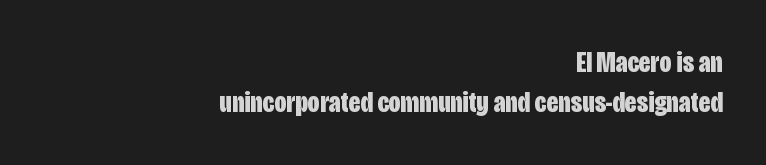
The image shows 30 px bold, condensed sans-serif type, upright; set right-aligned, normal line spacing (1.33x), normal letter spacing, not underlined; low stroke contrast and a large x-height.
